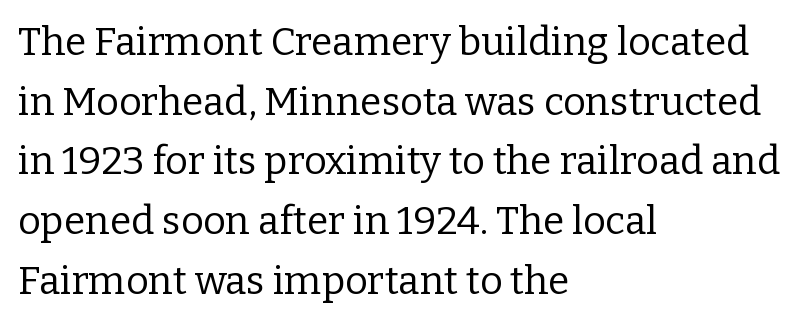
The characters display serif detailing at their extremities. The typesetting does not lean heavy: it is not bold. Every character sits straight up, as roman type does. The rag falls on the right side of this text block. Spacing between characters is what you'd get straight out of the box.
